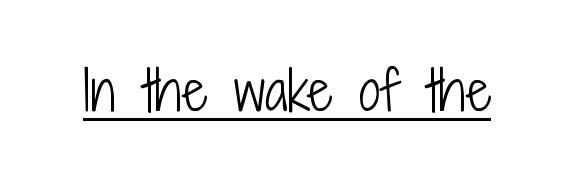
The rendering uses natural spacing where letterforms have individual widths. If you drew a line through each stem, it would be perfectly vertical. This is sans-serif lettering, the kind often seen on screens and signage. Vertical stems look standard width or narrower in stroke. You could call the tracking neutral — neither tight nor loose. Each line of the rendering has a horizontal stroke beneath the glyphs.
